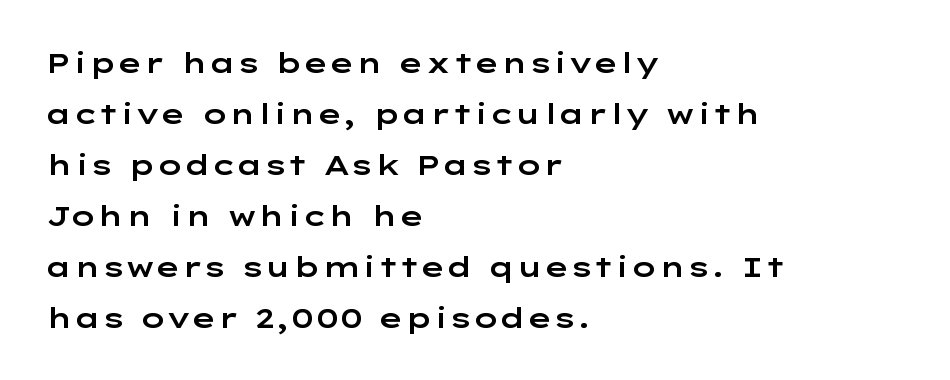
{"serif": "no", "italic": "no", "width": "wide", "stroke_contrast": "low", "x_height": "medium", "monospaced": "no", "underline": "no", "align": "left", "line_spacing_ratio": 1.82, "letter_spacing": "normal", "letter_spacing_em": 0.0, "glyph_px": 28}
